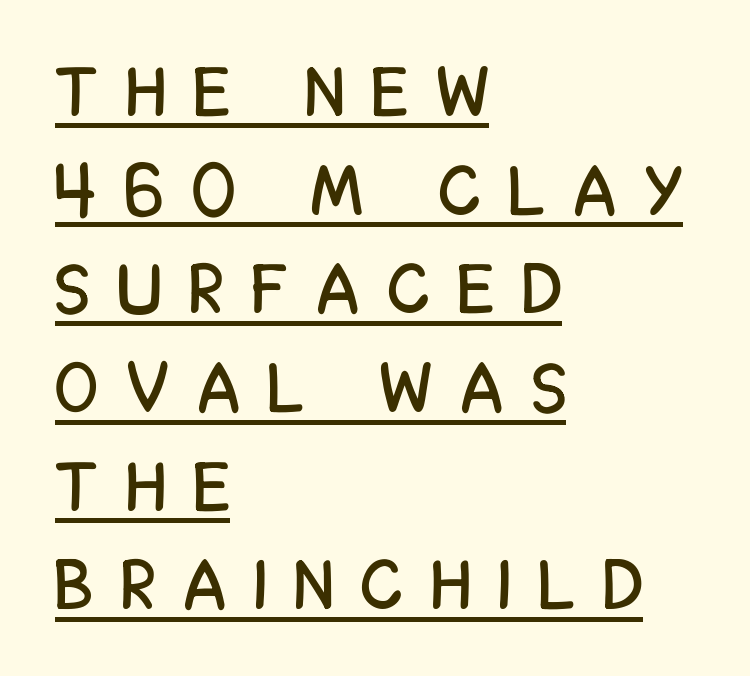
The image shows 70 px condensed sans-serif type, upright; set left-aligned, normal line spacing (1.41x), unusually wide letter spacing (+0.42 em), underlined; low stroke contrast and a large x-height.
